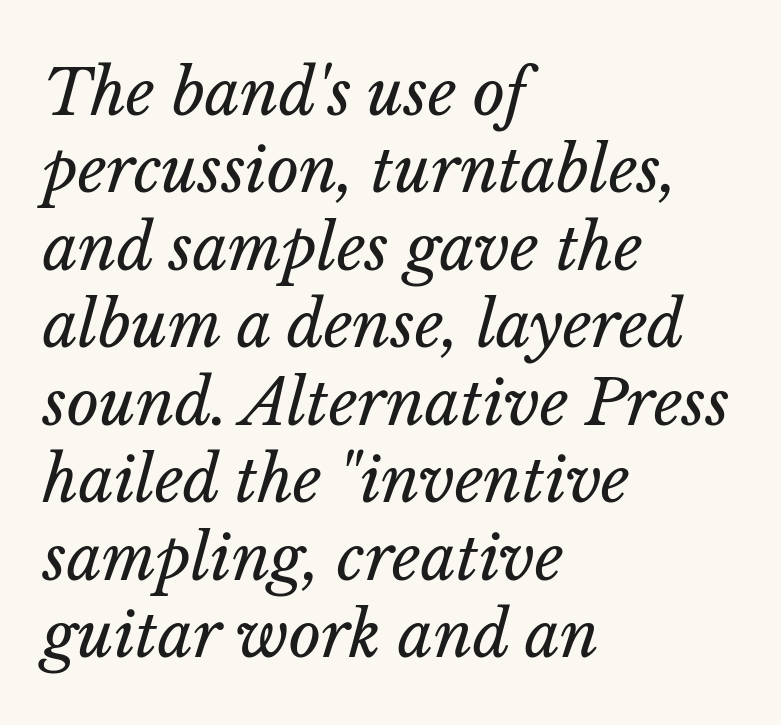
The image shows 62 px regular-weight type, italic (leaning right); set left-aligned, normal line spacing (1.25x), normal letter spacing, not underlined; low stroke contrast and a medium x-height.
